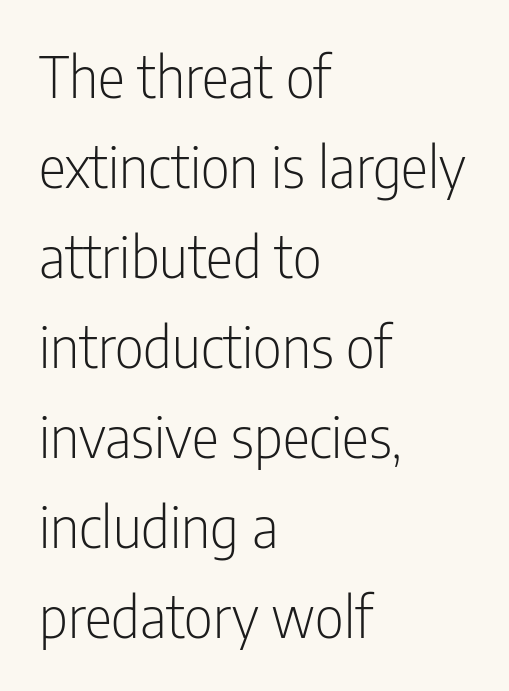
The image shows 57 px light, condensed sans-serif type, upright; set left-aligned, normal line spacing (1.58x), normal letter spacing, not underlined; low stroke contrast and a medium x-height.
